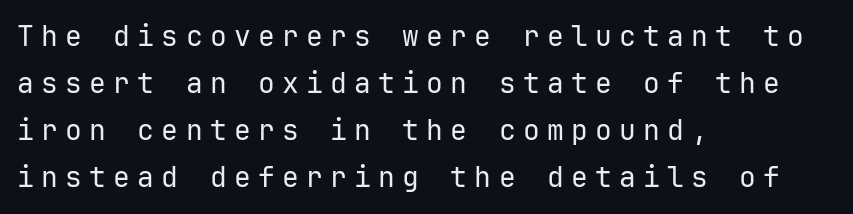
Casual observation: everything's shoved over to the left. Observe the absence of serifs on each vertical stroke in this sample. The letters march in equal steps, a hallmark of fixed-pitch type. A typesetter would mark this as roman, not italic.
